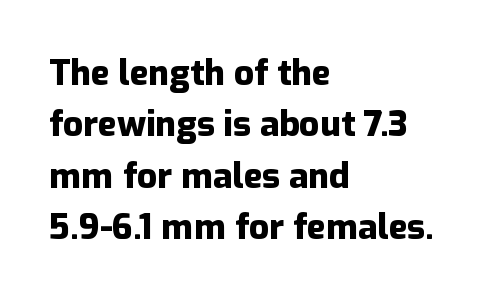
Each letter's strokes conclude bluntly, with no projecting serifs. Do the characters align in a grid? No, the font is proportional. The paragraph shown leans on its left margin. Each word holds together tightly as a unit, with standard inter-letter gaps. Unmarked baselines from the first word to the last. Quick note: not italic, upright.
